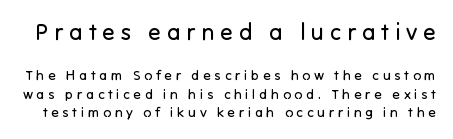
Q: Is the text bold? A: No.
Q: Is the text italic (slanted)? A: No, it is upright.
Q: Is the text underlined? A: No.
Q: Is the spacing between letters normal or unusually wide? A: Unusually wide.
Q: Is the spacing between lines tight, normal or loose? A: Normal.
Q: Which block of text is set in a larger size, the first (top) or the second (bottom)? A: The first (top) one.
